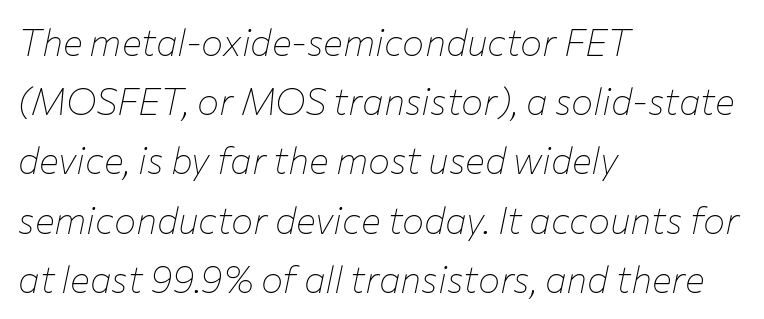
Q: Is the text bold? A: No.
Q: Is the text italic (slanted)? A: Yes, it leans right by about 12 degrees.
Q: Is the text underlined? A: No.
Q: How is the paragraph aligned? A: Left-aligned.
Q: Is the spacing between letters normal or unusually wide? A: Normal.
Q: Is the spacing between lines tight, normal or loose? A: Normal.
Q: Width (condensed, normal, or wide)? A: Normal.
Q: Stroke contrast? A: Low.
Q: x-height? A: Medium.
Q: Monospaced? A: No.
